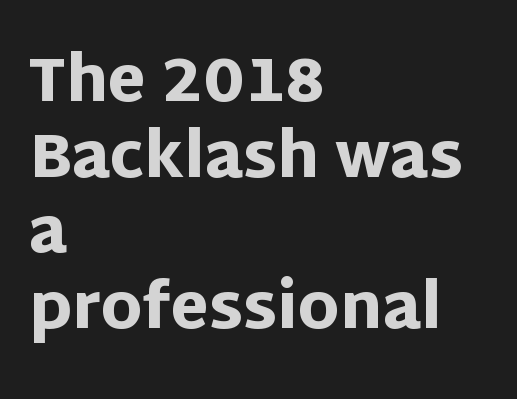
{"serif": "no", "italic": "no", "bold": "yes", "weight": "heavy", "width": "normal", "stroke_contrast": "low", "x_height": "large", "monospaced": "no", "underline": "no", "align": "left", "line_spacing_ratio": 1.22, "letter_spacing": "normal", "letter_spacing_em": 0.0, "glyph_px": 62}
